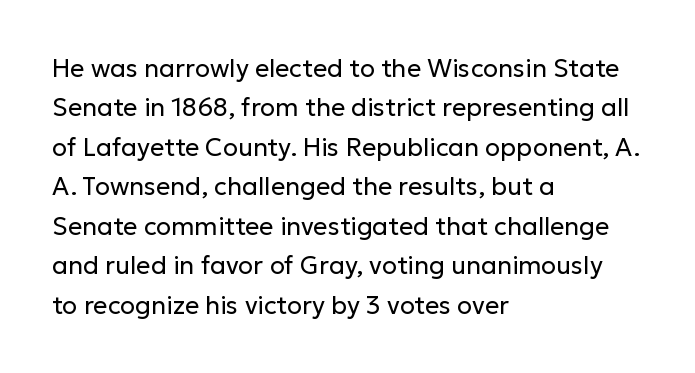
This block has exactly the height ordinary leading produces. Heft: none added — not bold. The face used here is rendered with its standard letterfit. Horizontally, the lines are justified to the leading edge only.
